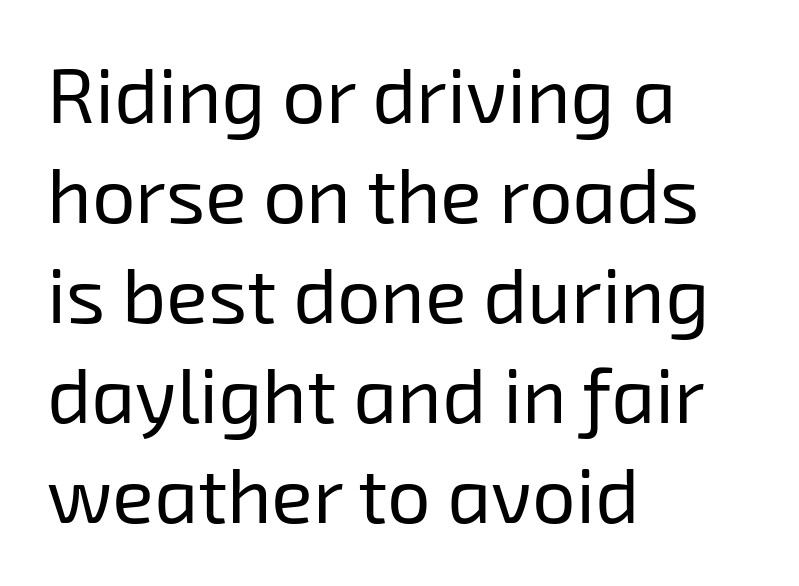
Q: Is the text bold? A: No.
Q: Is the typeface a serif or a sans-serif typeface? A: Sans-serif.
Q: Is the text underlined? A: No.
Q: How is the paragraph aligned? A: Left-aligned.
Q: Is the spacing between letters normal or unusually wide? A: Normal.
Q: Is the spacing between lines tight, normal or loose? A: Normal.
Q: Width (condensed, normal, or wide)? A: Normal.
Q: Stroke contrast? A: Low.
Q: x-height? A: Medium.
Q: Monospaced? A: No.
